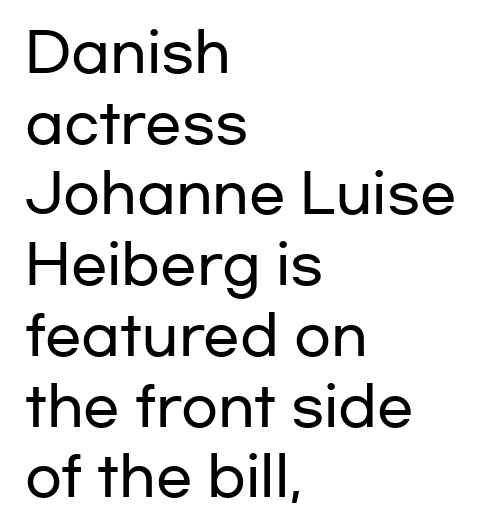
The image shows 54 px wide sans-serif type, upright; set left-aligned, normal line spacing (1.31x), normal letter spacing, not underlined; low stroke contrast and a medium x-height.
